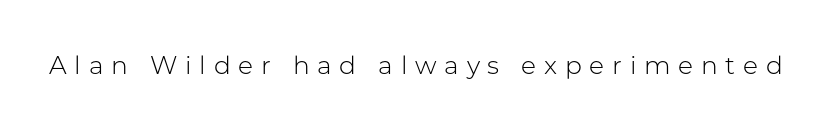
The image shows 25 px text type, upright; set unusually wide letter spacing (+0.31 em), not underlined.
